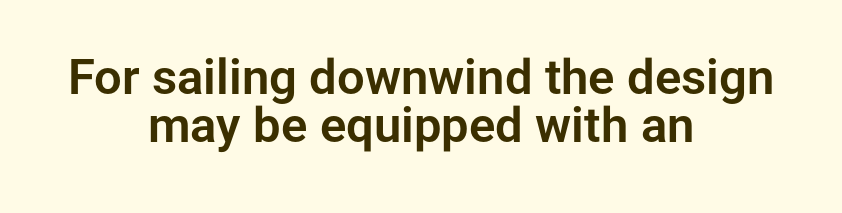
Q: Is the text italic (slanted)? A: No, it is upright.
Q: Is the typeface a serif or a sans-serif typeface? A: Sans-serif.
Q: Is the text underlined? A: No.
Q: How is the paragraph aligned? A: Centered.
Q: Is the spacing between letters normal or unusually wide? A: Normal.
Q: Is the spacing between lines tight, normal or loose? A: Tight.
Q: Width (condensed, normal, or wide)? A: Normal.
Q: Stroke contrast? A: Low.
Q: x-height? A: Medium.
Q: Monospaced? A: No.
